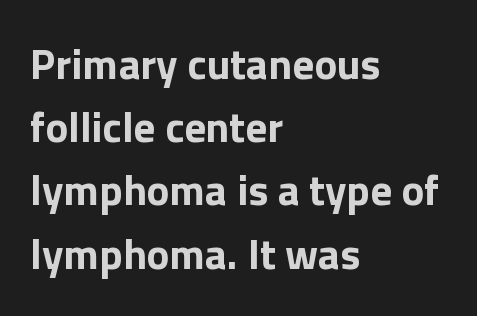
The image shows 43 px bold sans-serif type, upright; set left-aligned, normal line spacing (1.47x), normal letter spacing, not underlined; low stroke contrast and a medium x-height.
